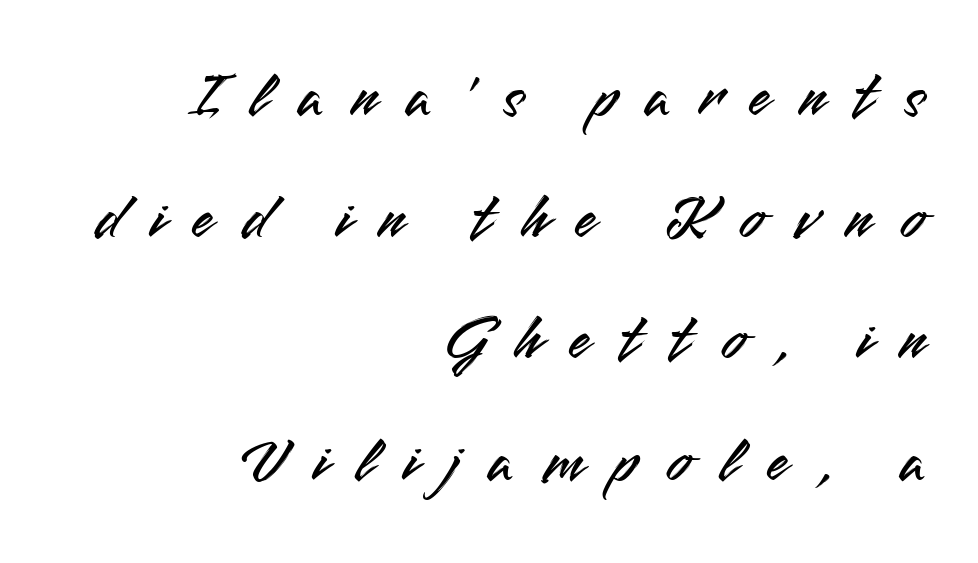
The image shows 64 px sans-serif type; set right-aligned, loose line spacing (1.9x), unusually wide letter spacing (+0.44 em), not underlined; medium stroke contrast and a small x-height.
